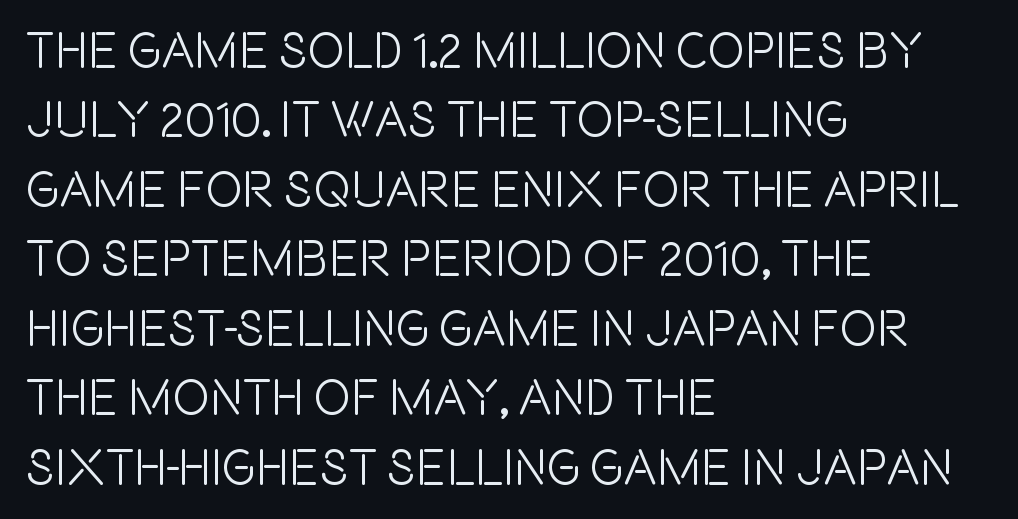
The image shows 50 px condensed sans-serif type, upright; set left-aligned, normal line spacing (1.39x), normal letter spacing, not underlined; a large x-height.
